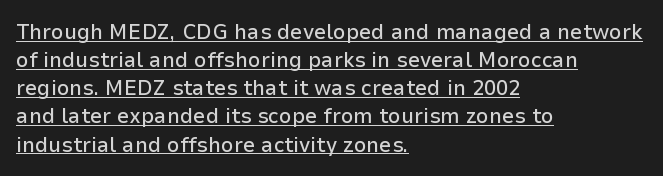
Line starts are locked; line ends wander. This block has exactly the height ordinary leading produces. This is underlined copy, the kind a proofreader might mark for attention. Nobody touched the tracking dial on this one. The letters stand upright; this is a roman face.
